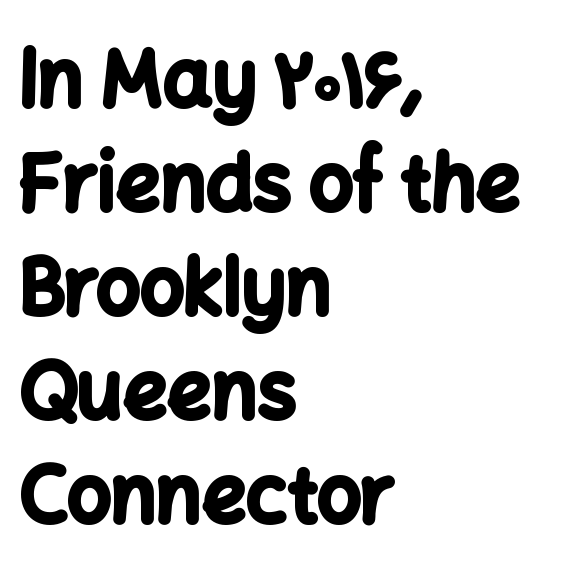
The image shows 77 px bold sans-serif type, upright; set left-aligned, normal line spacing (1.35x), normal letter spacing, not underlined; low stroke contrast and a medium x-height.
